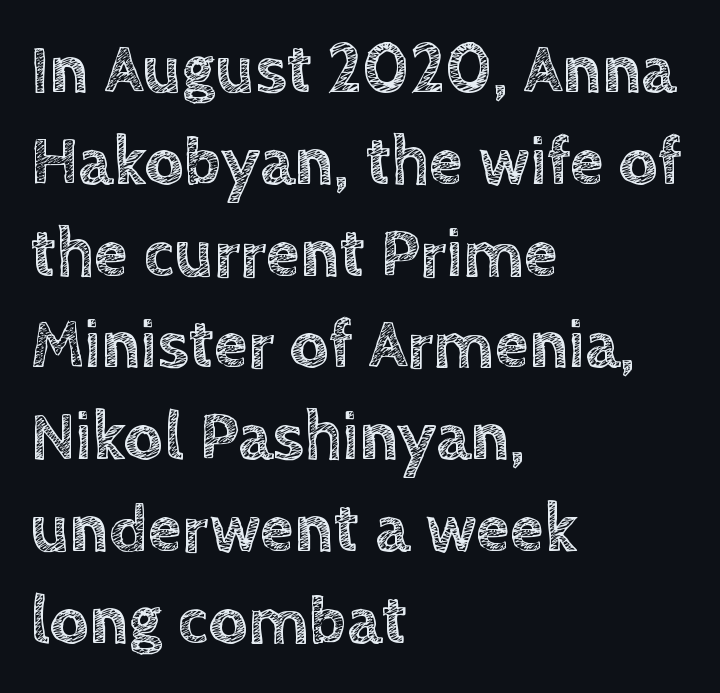
{"italic": "no", "width": "normal", "x_height": "large", "monospaced": "no", "underline": "no", "align": "left", "line_spacing": "normal", "line_spacing_ratio": 1.33, "letter_spacing": "normal", "letter_spacing_em": 0.0, "glyph_px": 69}
